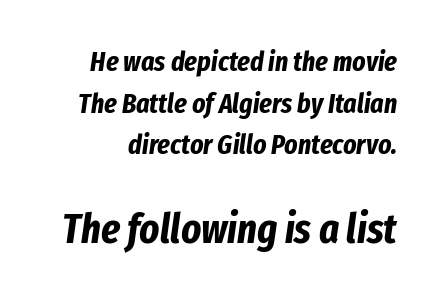
The more generous point size was reserved for the lower chunk. Set as a true bold cut, around the 700 mark. The space beneath each line is pristine and unruled. Line spacing here is normal. Does extra space separate the letters? No, they use regular spacing. Emphasis-style slanted type is in use.
